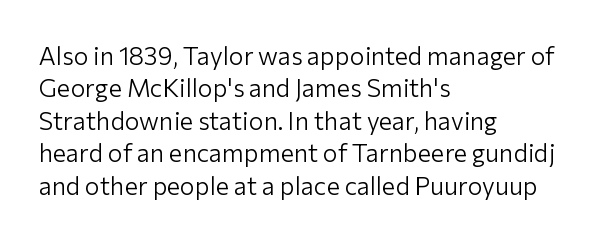
{"italic": "no", "bold": "no", "underline": "no", "align": "left", "line_spacing": "normal", "line_spacing_ratio": 1.3, "letter_spacing": "normal", "letter_spacing_em": 0.0, "glyph_px": 25}
